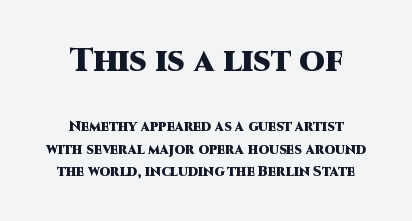
Inter-character spacing is left at the font's built-in metrics. Typesetter's note — upper block bumped up in size, lower block left smaller. The space between consecutive lines is moderate. A bare baseline throughout the passage. Look at the bottom of the vertical strokes: they stop flat, with no serifs. No italicization has been applied; the sample stays upright.
